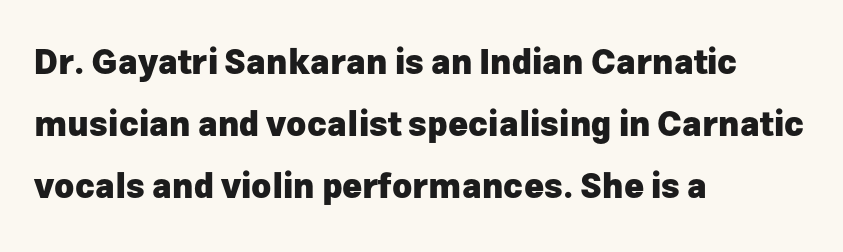
Q: Is the text bold? A: Yes.
Q: Is the text italic (slanted)? A: No, it is upright.
Q: Is the typeface a serif or a sans-serif typeface? A: Sans-serif.
Q: Is the text underlined? A: No.
Q: How is the paragraph aligned? A: Left-aligned.
Q: Is the spacing between letters normal or unusually wide? A: Normal.
Q: Width (condensed, normal, or wide)? A: Normal.
Q: Stroke contrast? A: Low.
Q: x-height? A: Medium.
Q: Monospaced? A: No.
